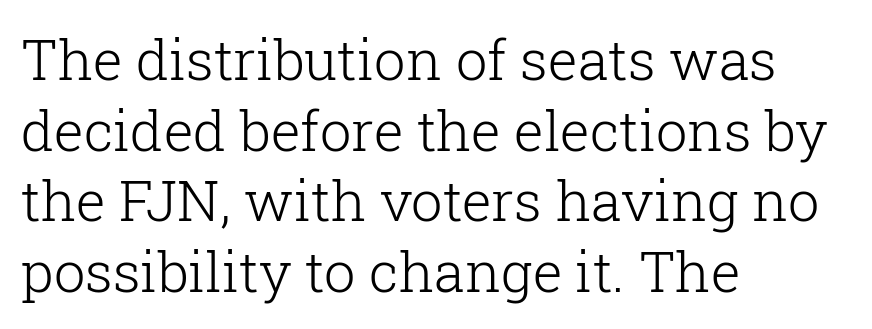
Bold? No — there's no thickening of the strokes. You can tell from the footed stems that serif type was used. A typesetter would call this proportional, since set widths differ per character. Posture: straight, roman, zero tilt. Characters follow at the spacing the type designer built in.
